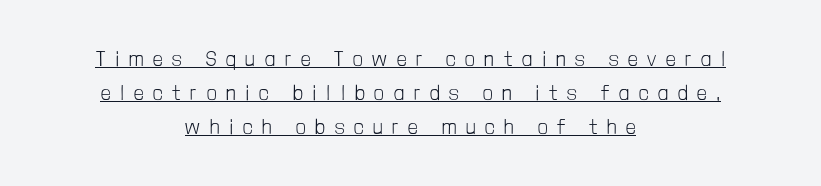
{"italic": "no", "bold": "no", "underline": "yes", "align": "center", "line_spacing": "normal", "line_spacing_ratio": 1.63, "letter_spacing": "wide", "letter_spacing_em": 0.47, "glyph_px": 21}
